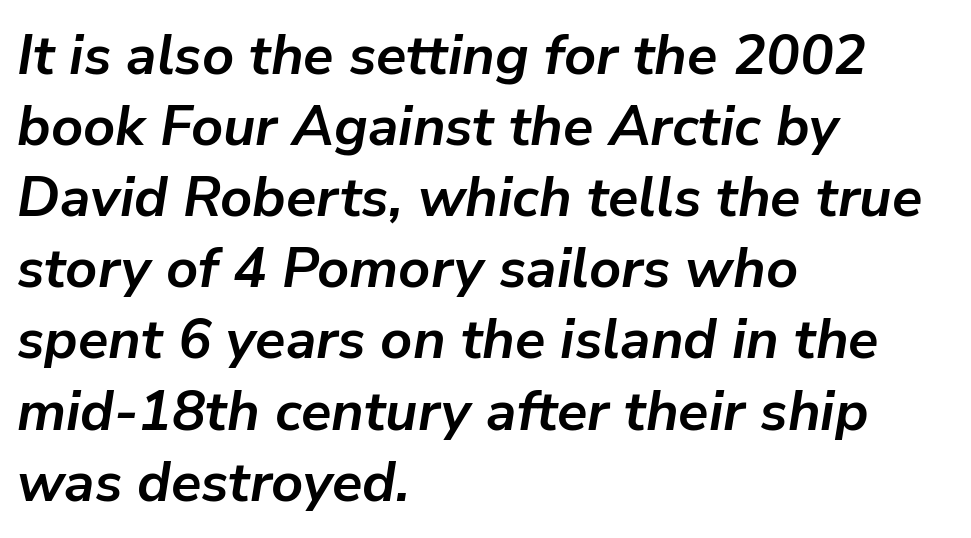
Q: Is the text bold? A: Yes.
Q: Is the text italic (slanted)? A: Yes, it leans right by about 9 degrees.
Q: Is the text underlined? A: No.
Q: How is the paragraph aligned? A: Left-aligned.
Q: Is the spacing between letters normal or unusually wide? A: Normal.
Q: Is the spacing between lines tight, normal or loose? A: Normal.
Q: Width (condensed, normal, or wide)? A: Normal.
Q: Stroke contrast? A: Low.
Q: x-height? A: Medium.
Q: Monospaced? A: No.
